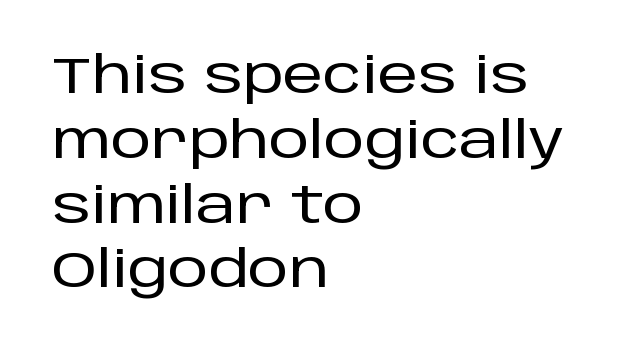
Note the varied advance widths — an 'i' is clearly narrower than an 'm'. A clean baseline with only descenders dipping below it. Here the glyphs are tracked normally, forming tight word shapes. A classic flush-left, rag-right setting is used for this passage.
